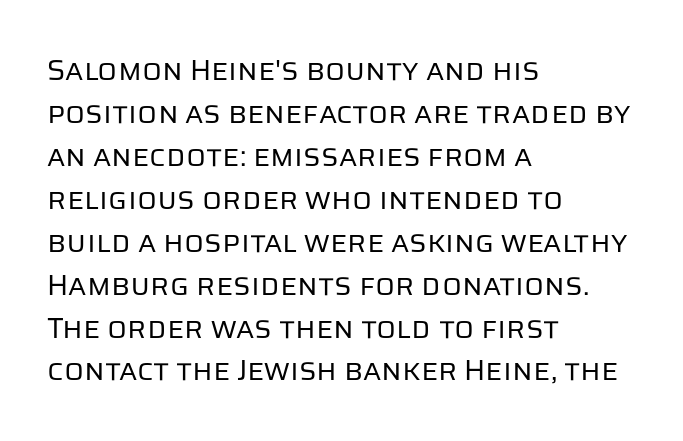
Unlike italic type, these characters show no tilt at all. The paragraph has a hard left edge and a soft right edge. This sample uses plain, unmodified letter spacing. Check the space under the baseline: it is left empty.
